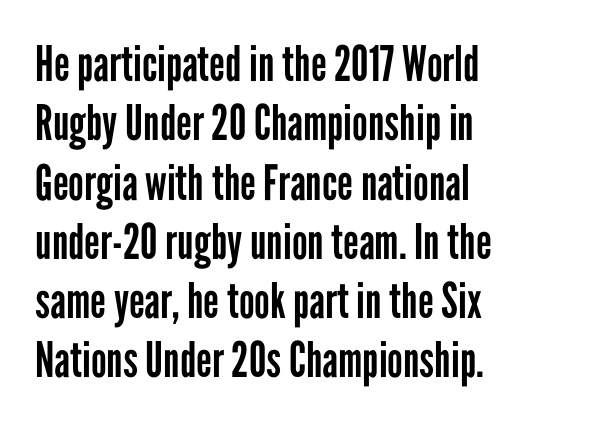
Q: Is the text bold? A: No.
Q: Is the text italic (slanted)? A: No, it is upright.
Q: Is the typeface a serif or a sans-serif typeface? A: Sans-serif.
Q: Is the text underlined? A: No.
Q: How is the paragraph aligned? A: Left-aligned.
Q: Is the spacing between letters normal or unusually wide? A: Normal.
Q: Width (condensed, normal, or wide)? A: Condensed.
Q: Stroke contrast? A: Low.
Q: x-height? A: Medium.
Q: Monospaced? A: No.
